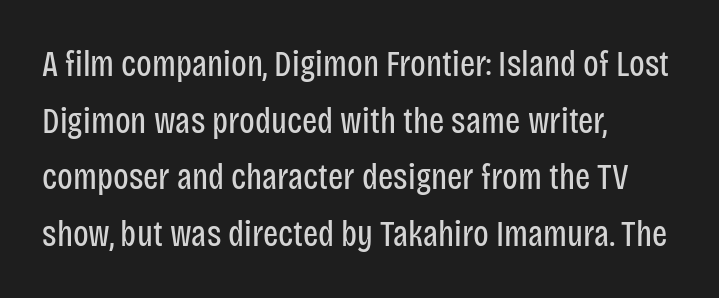
Q: Is the text bold? A: No.
Q: Is the text italic (slanted)? A: No, it is upright.
Q: Is the typeface a serif or a sans-serif typeface? A: Sans-serif.
Q: Is the text underlined? A: No.
Q: How is the paragraph aligned? A: Left-aligned.
Q: Is the spacing between letters normal or unusually wide? A: Normal.
Q: Is the spacing between lines tight, normal or loose? A: Normal.
Q: Width (condensed, normal, or wide)? A: Condensed.
Q: Stroke contrast? A: Low.
Q: x-height? A: Large.
Q: Monospaced? A: No.
